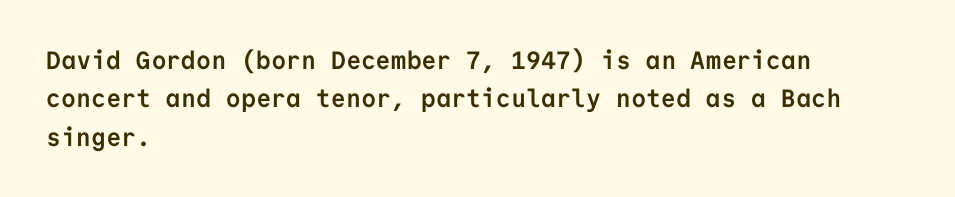
Q: Is the text bold? A: Yes.
Q: Is the text italic (slanted)? A: No, it is upright.
Q: Is the text underlined? A: No.
Q: How is the paragraph aligned? A: Left-aligned.
Q: Is the spacing between letters normal or unusually wide? A: Normal.
Q: Is the spacing between lines tight, normal or loose? A: Normal.
